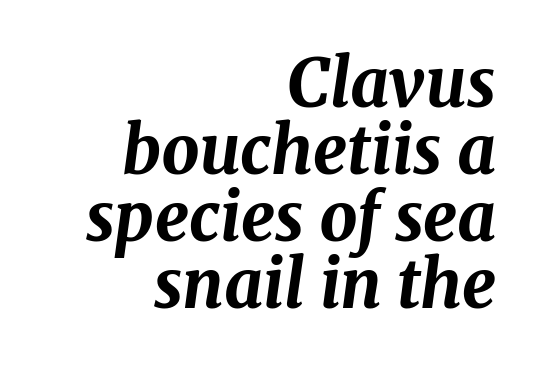
{"italic": "yes", "lean": "right", "slant_degrees": 8, "bold": "yes", "weight": "bold", "width": "normal", "stroke_contrast": "medium", "x_height": "medium", "monospaced": "no", "underline": "no", "align": "right", "line_spacing": "tight", "line_spacing_ratio": 1.0, "letter_spacing": "normal", "letter_spacing_em": 0.0, "glyph_px": 67}
